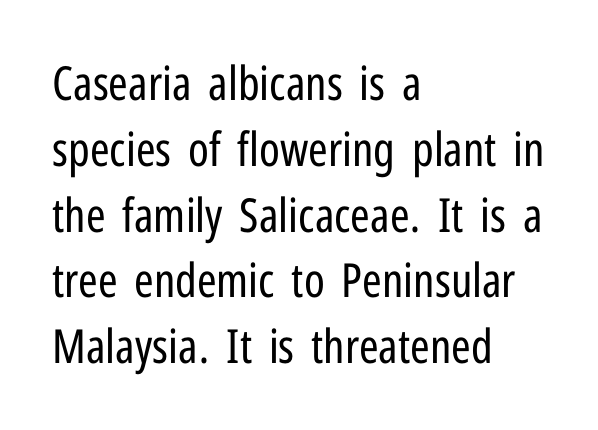
Is this a heavy cut? Hardly; it is regular or lighter. This rendering uses left alignment, leaving the right contour irregular. Posture: upright roman. Note: no serifs on the glyphs.
